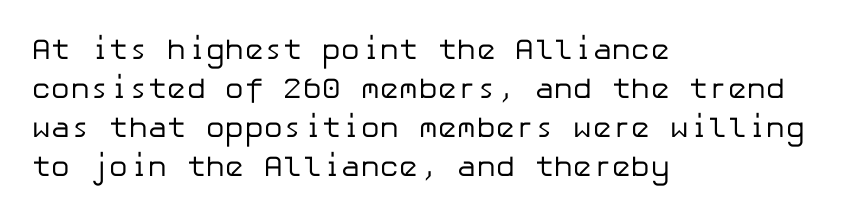
Q: Is the text bold? A: No.
Q: Is the text italic (slanted)? A: No, it is upright.
Q: Is the typeface a serif or a sans-serif typeface? A: Sans-serif.
Q: Is the text underlined? A: No.
Q: How is the paragraph aligned? A: Left-aligned.
Q: Is the spacing between letters normal or unusually wide? A: Normal.
Q: Is the spacing between lines tight, normal or loose? A: Normal.
Q: Width (condensed, normal, or wide)? A: Normal.
Q: Stroke contrast? A: Low.
Q: x-height? A: Medium.
